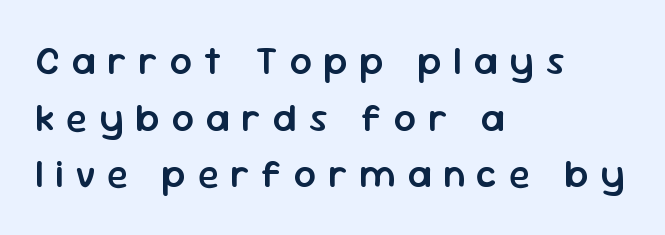
The image shows 39 px semibold sans-serif type, upright; set left-aligned, normal line spacing (1.45x), unusually wide letter spacing (+0.3 em), not underlined; low stroke contrast and a medium x-height.
